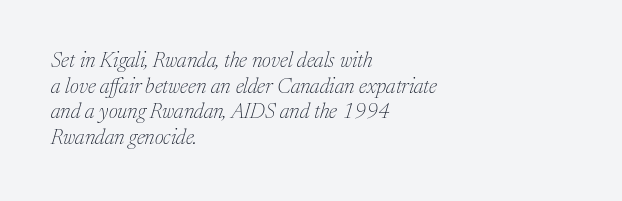
The image shows 21 px text type, italic (leaning right); set left-aligned, line spacing 1.22x, normal letter spacing, not underlined.
